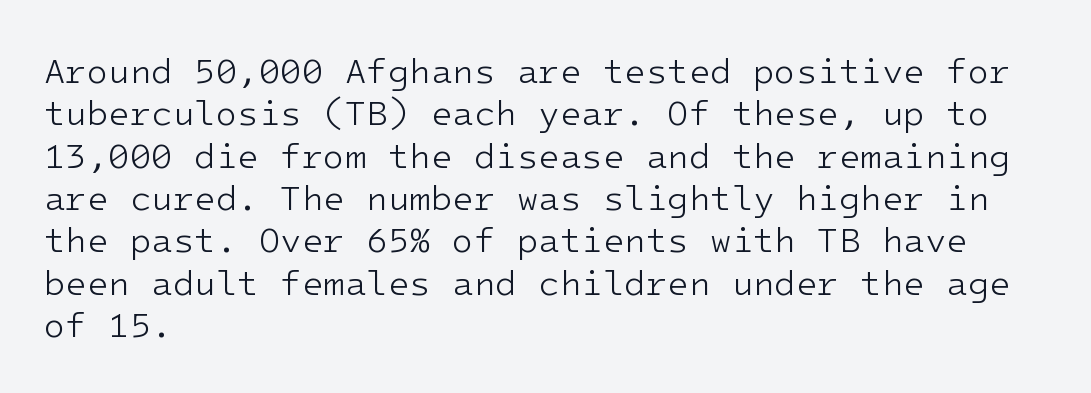
Q: Is the text bold? A: No.
Q: Is the text italic (slanted)? A: No, it is upright.
Q: Is the typeface a serif or a sans-serif typeface? A: Sans-serif.
Q: Is the text underlined? A: No.
Q: How is the paragraph aligned? A: Left-aligned.
Q: Is the spacing between letters normal or unusually wide? A: Normal.
Q: Width (condensed, normal, or wide)? A: Normal.
Q: Stroke contrast? A: Low.
Q: x-height? A: Medium.
Q: Monospaced? A: Yes.
